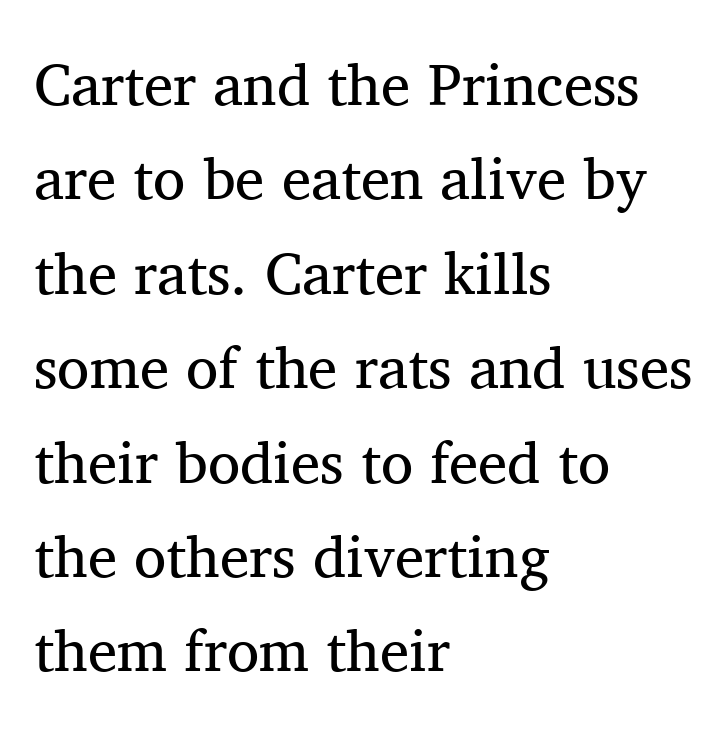
The image shows 59 px regular-weight serif type, upright; set left-aligned, normal line spacing (1.6x), normal letter spacing, not underlined; medium stroke contrast and a medium x-height.
